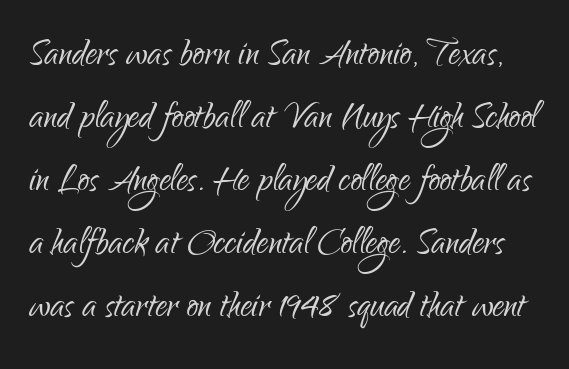
Only glyphs here, with clear space below each row. The glyphs in this specimen are sans serif. These lines keep a tight, regular rhythm from letter to letter. This sample has the flowing, uneven cadence of proportional lettering.
